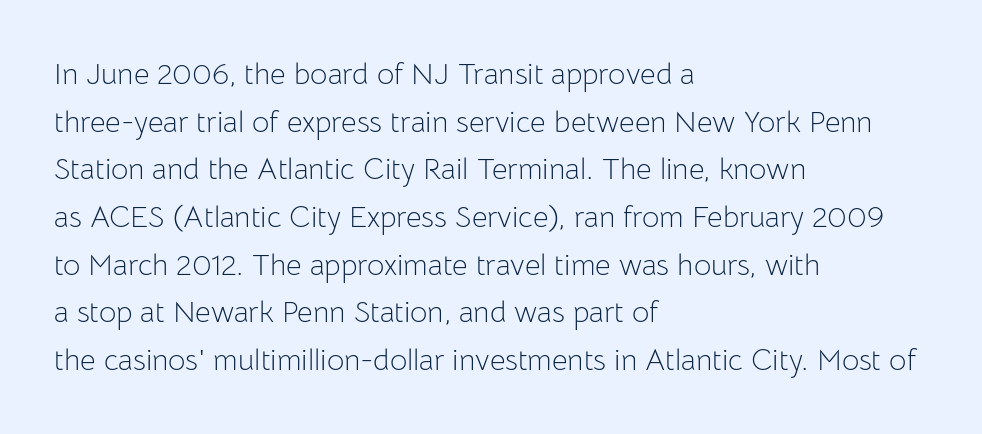
This sample keeps an unexceptional amount of space between lines. The line texture is even and compact thanks to regular tracking. Only glyphs here, with clear space below each row. Weight class: somewhere from thin through regular. The letters stand upright; this is a roman face. The lines are quadded left.
